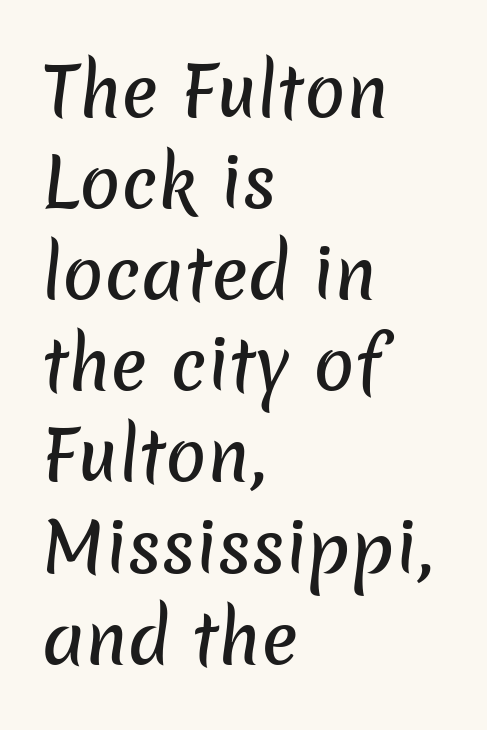
Letters rest on an invisible, unmarked baseline. Leftover space on each line is placed entirely after the last word. The tracking reads as untouched default to a designer's eye. The line-height multiplier appears to be the usual default.
